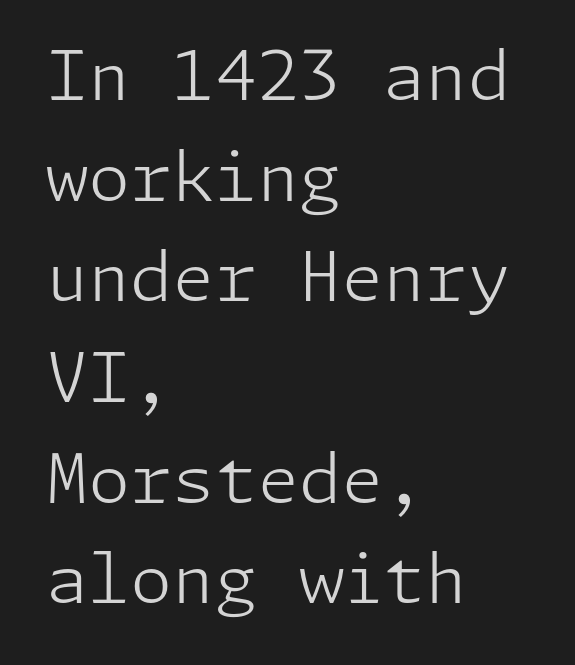
Q: Is the text bold? A: No.
Q: Is the text italic (slanted)? A: No, it is upright.
Q: Is the typeface a serif or a sans-serif typeface? A: Sans-serif.
Q: Is the text underlined? A: No.
Q: How is the paragraph aligned? A: Left-aligned.
Q: Is the spacing between letters normal or unusually wide? A: Normal.
Q: Is the spacing between lines tight, normal or loose? A: Normal.
Q: Width (condensed, normal, or wide)? A: Normal.
Q: Stroke contrast? A: Low.
Q: x-height? A: Medium.
